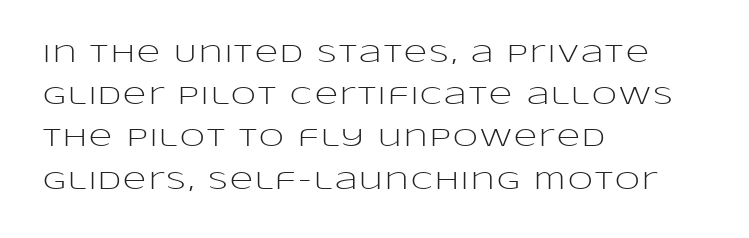
{"italic": "no", "bold": "no", "underline": "no", "align": "left", "line_spacing": "normal", "line_spacing_ratio": 1.69, "glyph_px": 25}
